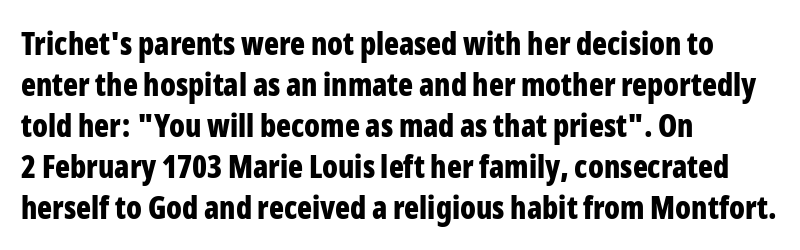
Students, this is bold: see how much ink each stroke carries. The letters advance in unequal steps, a hallmark of proportional type. The rendering uses a moderate line-height, typical for paragraphs. Nobody touched the tracking dial on this one. Upright lettering throughout. This rendering features lettering with no underline.
